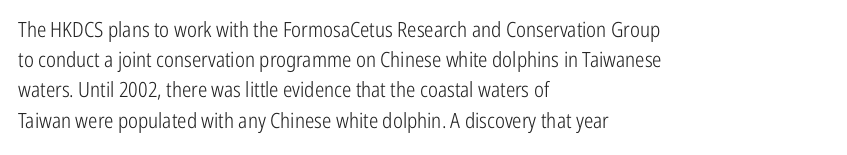
The image shows 21 px text type, upright; set left-aligned, normal line spacing (1.44x), normal letter spacing, not underlined.
